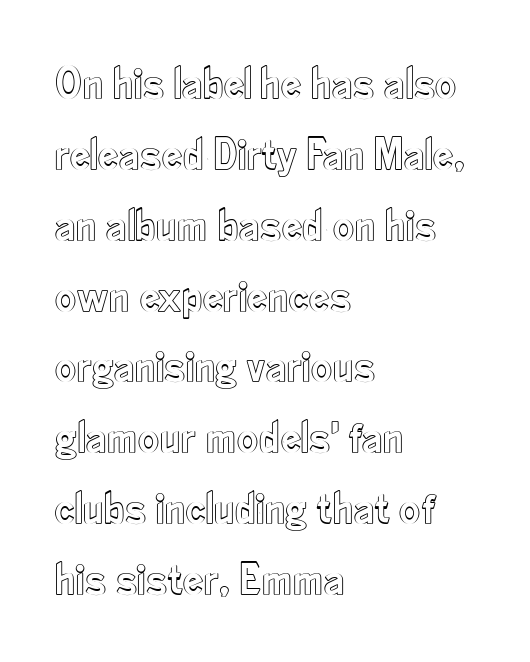
Q: Is the text italic (slanted)? A: No, it is upright.
Q: Is the text underlined? A: No.
Q: How is the paragraph aligned? A: Left-aligned.
Q: Is the spacing between letters normal or unusually wide? A: Normal.
Q: Is the spacing between lines tight, normal or loose? A: Normal.
Q: Width (condensed, normal, or wide)? A: Condensed.
Q: x-height? A: Small.
Q: Monospaced? A: No.
